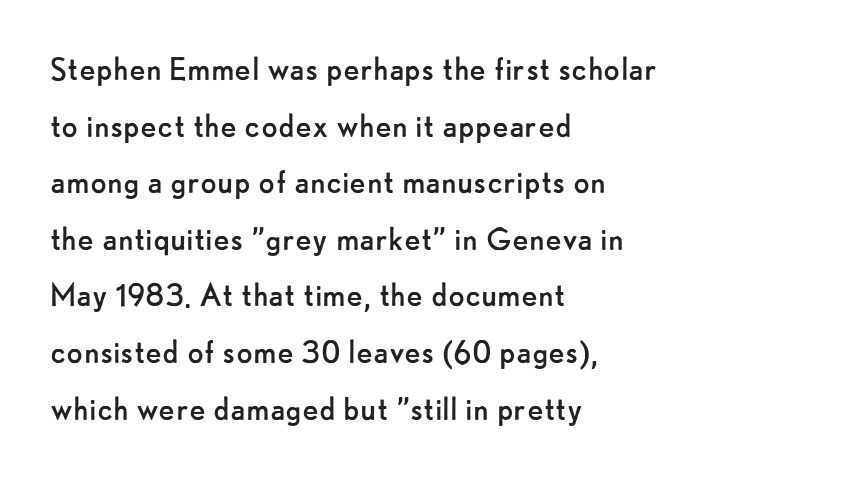
Q: Is the text bold? A: No.
Q: Is the text italic (slanted)? A: No, it is upright.
Q: Is the typeface a serif or a sans-serif typeface? A: Sans-serif.
Q: Is the text underlined? A: No.
Q: How is the paragraph aligned? A: Left-aligned.
Q: Is the spacing between letters normal or unusually wide? A: Normal.
Q: Is the spacing between lines tight, normal or loose? A: Normal.
Q: Width (condensed, normal, or wide)? A: Normal.
Q: Stroke contrast? A: Low.
Q: x-height? A: Small.
Q: Monospaced? A: No.
